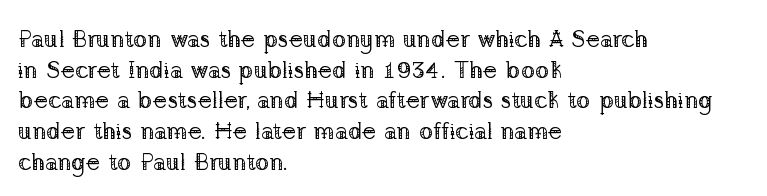
The image shows 24 px text type, upright; set left-aligned, normal line spacing (1.28x), normal letter spacing, not underlined.
